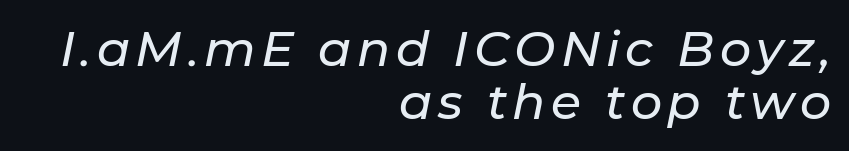
{"italic": "yes", "lean": "right", "slant_degrees": 11, "width": "normal", "stroke_contrast": "low", "x_height": "medium", "monospaced": "no", "underline": "no", "align": "right", "line_spacing": "tight", "line_spacing_ratio": 1.09, "glyph_px": 49}
